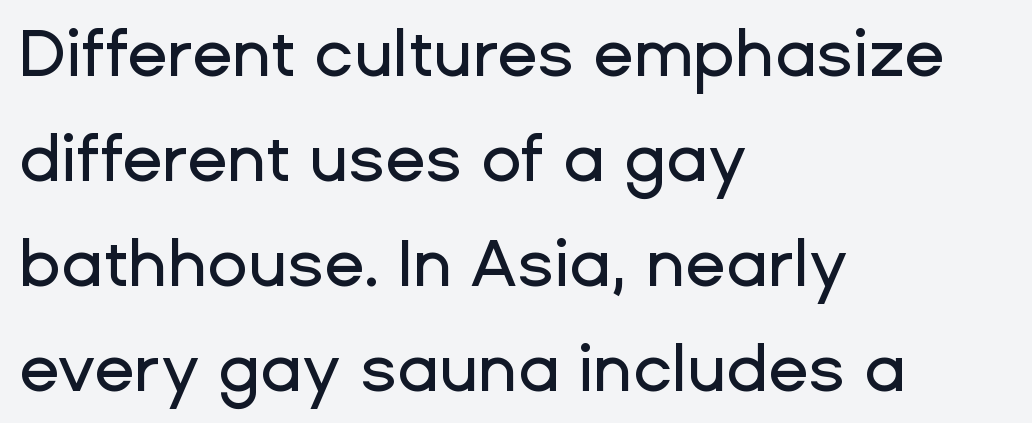
Q: Is the text italic (slanted)? A: No, it is upright.
Q: Is the typeface a serif or a sans-serif typeface? A: Sans-serif.
Q: Is the text underlined? A: No.
Q: How is the paragraph aligned? A: Left-aligned.
Q: Is the spacing between letters normal or unusually wide? A: Normal.
Q: Is the spacing between lines tight, normal or loose? A: Normal.
Q: Width (condensed, normal, or wide)? A: Normal.
Q: Stroke contrast? A: Low.
Q: x-height? A: Medium.
Q: Monospaced? A: No.
